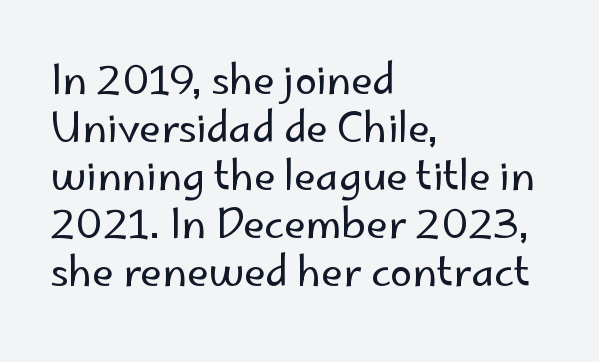
It's the straight-up-and-down kind of type. No chunkiness to these letters — they're not bold. Words appear dense and cohesive because spacing is normal. Is this a fixed-width face? No — the glyphs have proportional, varying widths.
